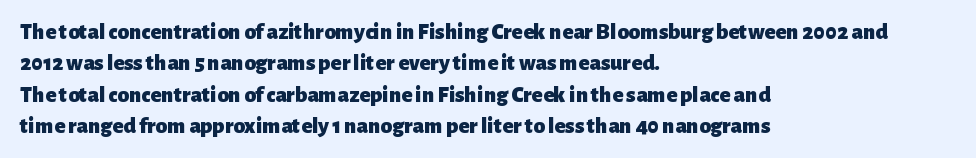
Q: Is the text bold? A: Yes.
Q: Is the text italic (slanted)? A: No, it is upright.
Q: Is the text underlined? A: No.
Q: How is the paragraph aligned? A: Left-aligned.
Q: Is the spacing between letters normal or unusually wide? A: Normal.
Q: Is the spacing between lines tight, normal or loose? A: Normal.
